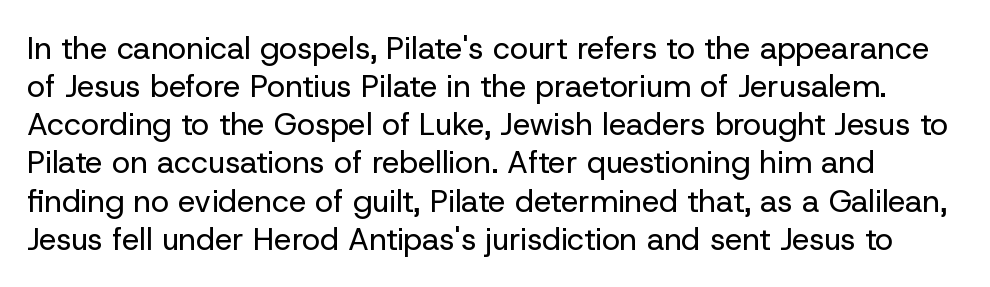
Has an underline been added? It has not. Think of a printed novel: that variable character pitch is what you see here. Summary of weight: not heavy and not bold. The gaps between neighbouring characters are ordinary and unremarkable. Stroke terminals: plain, sans-serif.
